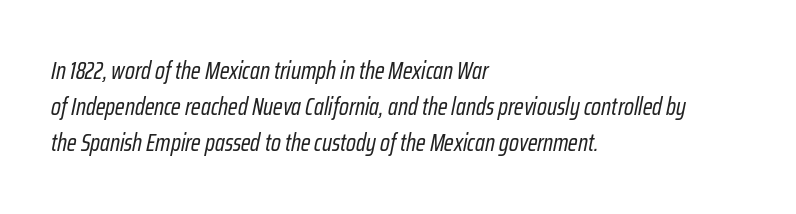
The lettering tilts uniformly, giving the passage an italic look. The rows are spaced the way most documents space them. Stem width sits at or under what a default text font uses. Each row of text sits above clean, open space. You could call the tracking neutral — neither tight nor loose.
